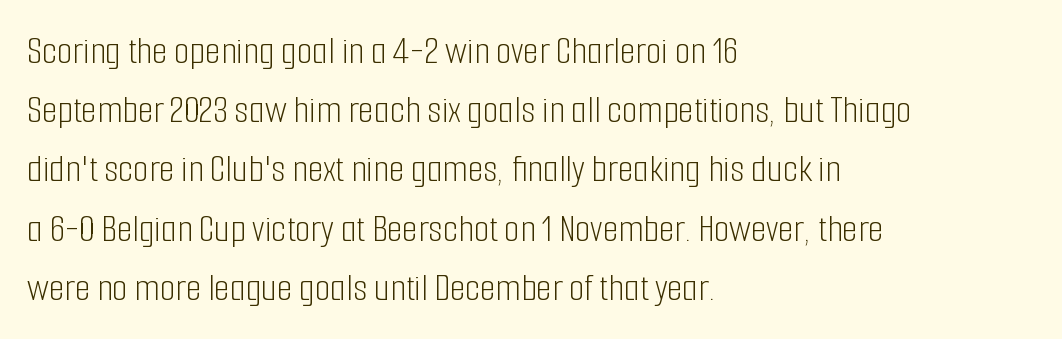
The image shows 40 px light, condensed sans-serif type, upright; set left-aligned, normal line spacing (1.48x), normal letter spacing, not underlined; low stroke contrast and a medium x-height.
